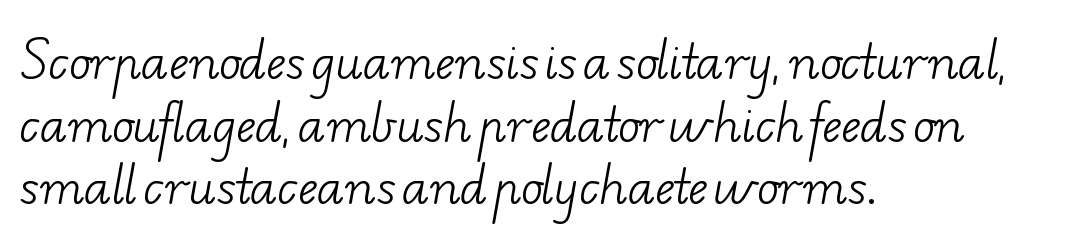
{"serif": "yes", "bold": "no", "weight": "light", "width": "wide", "stroke_contrast": "low", "x_height": "small", "monospaced": "no", "underline": "no", "align": "left", "line_spacing": "normal", "line_spacing_ratio": 1.36, "letter_spacing": "normal", "letter_spacing_em": 0.0, "glyph_px": 46}
